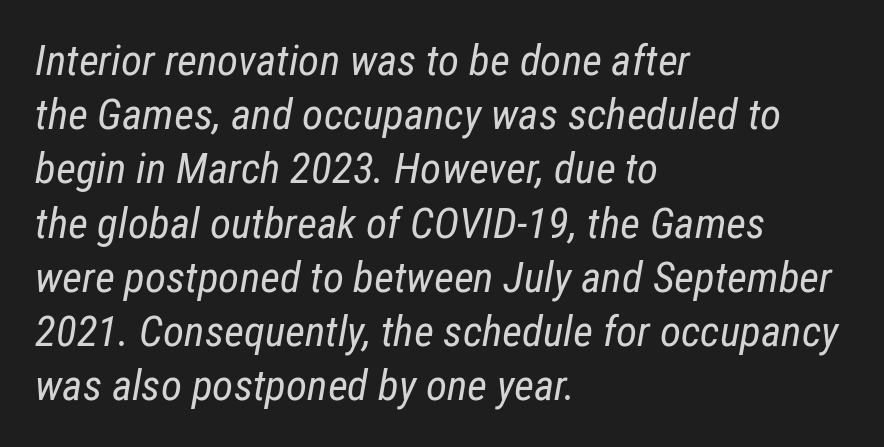
Q: Is the text bold? A: No.
Q: Is the text italic (slanted)? A: Yes, it leans right by about 12 degrees.
Q: Is the text underlined? A: No.
Q: How is the paragraph aligned? A: Left-aligned.
Q: Is the spacing between letters normal or unusually wide? A: Normal.
Q: Is the spacing between lines tight, normal or loose? A: Normal.
Q: Width (condensed, normal, or wide)? A: Condensed.
Q: Stroke contrast? A: Low.
Q: x-height? A: Medium.
Q: Monospaced? A: No.
